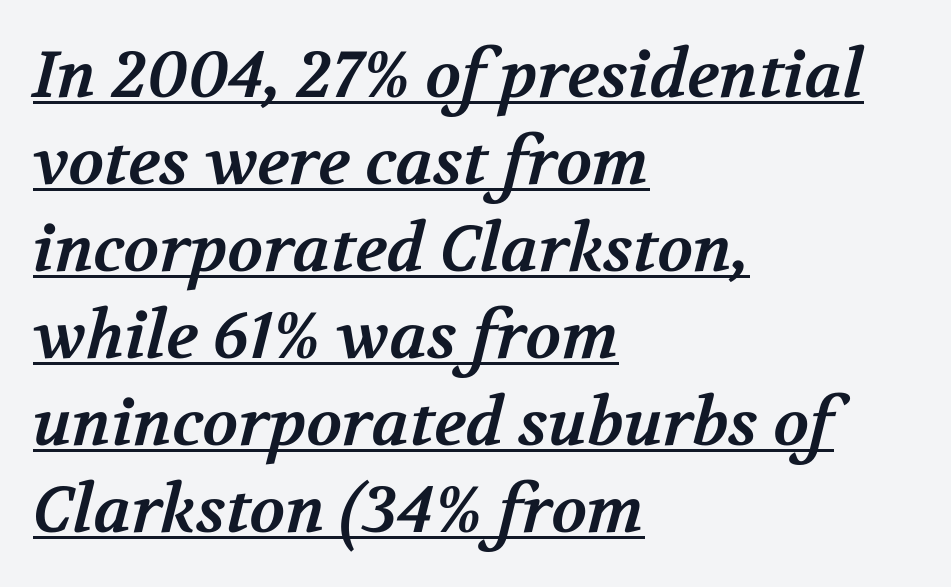
Q: Is the text bold? A: Yes.
Q: Is the typeface a serif or a sans-serif typeface? A: Serif.
Q: Is the text underlined? A: Yes.
Q: How is the paragraph aligned? A: Left-aligned.
Q: Is the spacing between letters normal or unusually wide? A: Normal.
Q: Is the spacing between lines tight, normal or loose? A: Normal.
Q: Width (condensed, normal, or wide)? A: Normal.
Q: Stroke contrast? A: Medium.
Q: x-height? A: Medium.
Q: Monospaced? A: No.
